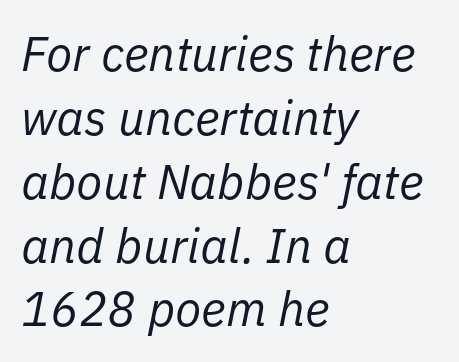
The passage shown is typed in a proportional face where columns would drift. There is no visible air inserted between adjacent glyphs. In CSS terms this would be text-align: left. Is there much room between lines? A standard amount, neither cramped nor airy. On a weight scale, this lands at 450 or below. A clean baseline with only descenders dipping below it.
